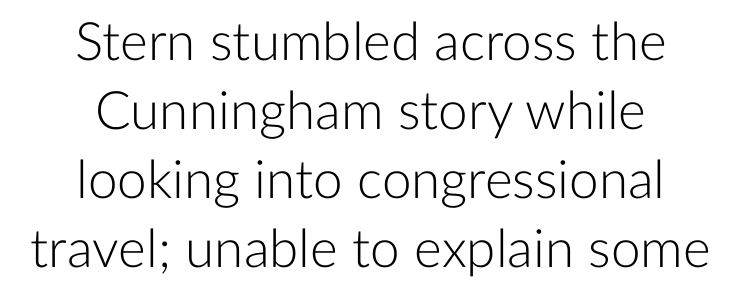
{"serif": "no", "italic": "no", "bold": "no", "weight": "light", "width": "normal", "stroke_contrast": "low", "x_height": "medium", "monospaced": "no", "underline": "no", "align": "center", "line_spacing": "normal", "line_spacing_ratio": 1.3, "letter_spacing": "normal", "letter_spacing_em": 0.0, "glyph_px": 53}
